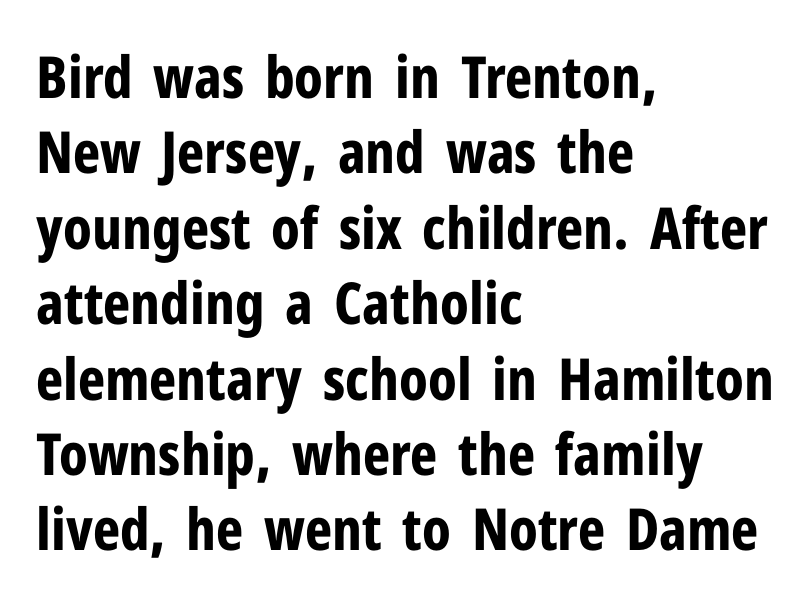
Q: Is the text bold? A: Yes.
Q: Is the text italic (slanted)? A: No, it is upright.
Q: Is the typeface a serif or a sans-serif typeface? A: Sans-serif.
Q: Is the text underlined? A: No.
Q: How is the paragraph aligned? A: Left-aligned.
Q: Is the spacing between letters normal or unusually wide? A: Normal.
Q: Is the spacing between lines tight, normal or loose? A: Normal.
Q: Width (condensed, normal, or wide)? A: Condensed.
Q: Stroke contrast? A: Low.
Q: x-height? A: Medium.
Q: Monospaced? A: No.
